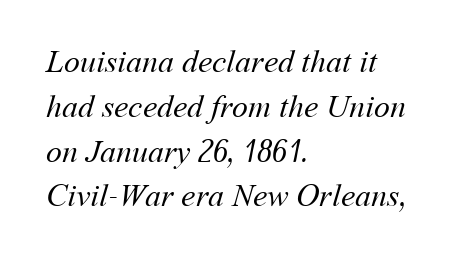
Here the designer chose a conventional face with non-uniform glyph widths. The typesetter chose a ragged-right arrangement here. Successive baselines arrive at the customary interval. Nothing heavy about these letters — not bold at all. Spacing between characters is what you'd get straight out of the box. The words here are not underlined.
